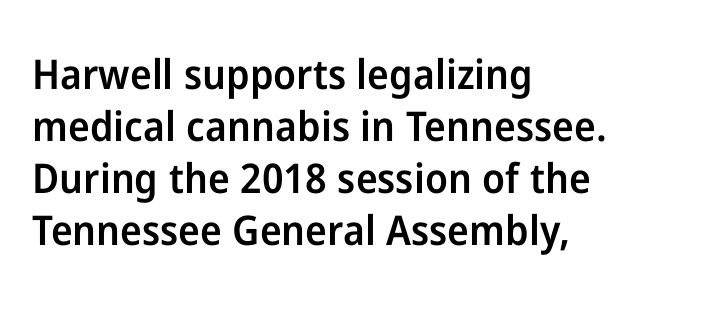
The image shows 41 px semibold sans-serif type, upright; set left-aligned, normal line spacing (1.27x), normal letter spacing, not underlined; low stroke contrast and a medium x-height.
